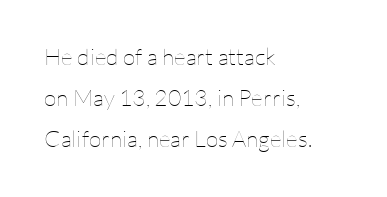
Q: Is the text bold? A: No.
Q: Is the text italic (slanted)? A: No, it is upright.
Q: Is the text underlined? A: No.
Q: How is the paragraph aligned? A: Left-aligned.
Q: Is the spacing between letters normal or unusually wide? A: Normal.
